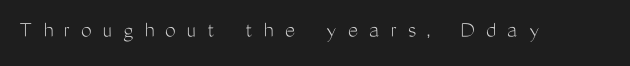
The passage shown has open, widely tracked lettering throughout. Stroke mass is kept to a normal reading level or below. The font's upright variant was chosen for this text. Bare-footed words on every line.
